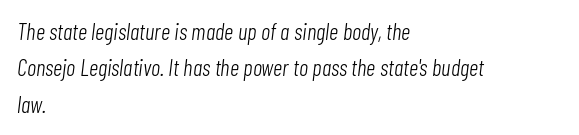
This rendering uses left alignment, leaving the right contour irregular. Glyph-to-glyph distance matches everyday printed text. The space beneath each line is pristine and unruled. Is there much room between lines? A standard amount, neither cramped nor airy. Bold? No — there's no thickening of the strokes.
